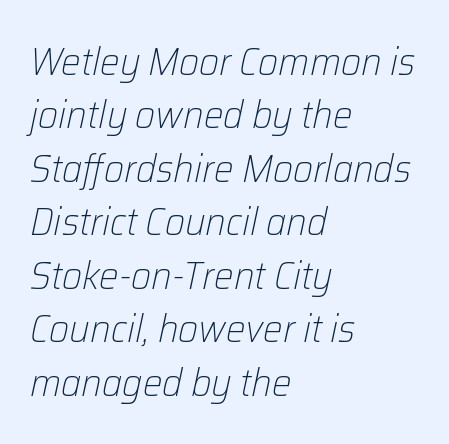
The image shows 39 px light type, italic (leaning right); set left-aligned, normal line spacing (1.37x), normal letter spacing, not underlined; low stroke contrast and a medium x-height.
